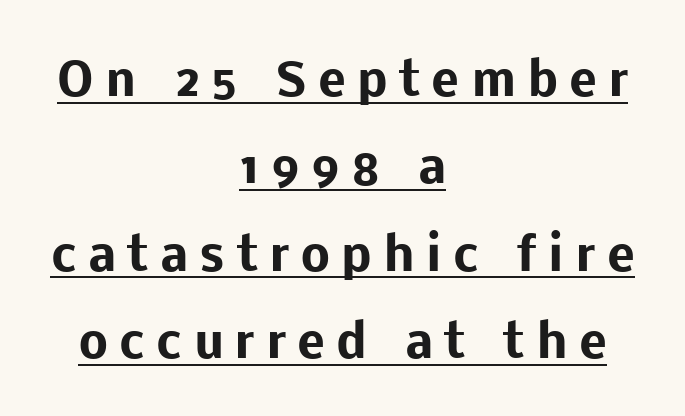
{"serif": "no", "italic": "no", "bold": "yes", "weight": "heavy", "width": "normal", "stroke_contrast": "low", "x_height": "medium", "monospaced": "no", "underline": "yes", "align": "center", "line_spacing": "loose", "line_spacing_ratio": 1.9, "letter_spacing": "wide", "letter_spacing_em": 0.25, "glyph_px": 46}
